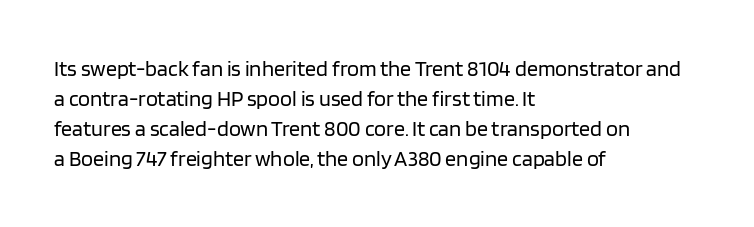
The letterforms sit shoulder to shoulder at normal distance. The space directly below the letters is spotless. Counters stay open thanks to moderate or lighter strokes. The vertical gap from one line to the next is medium. Ascenders rise straight up at ninety degrees. The ragged edge is on the right, which tells us the setting is flush left.
